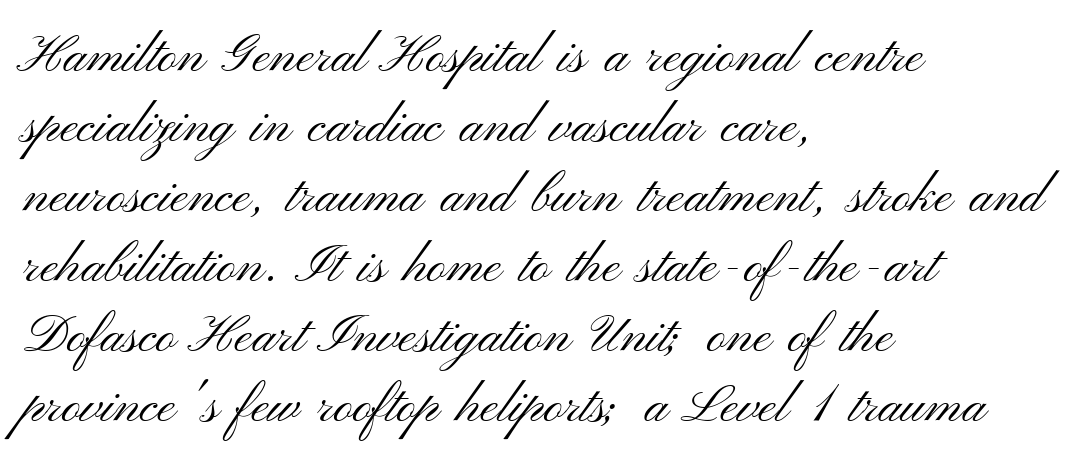
A typesetter would label this face a sans. Tracking value appears to be zero — textbook default spacing. No letter is thick-stroked: the sample isn't bold.
